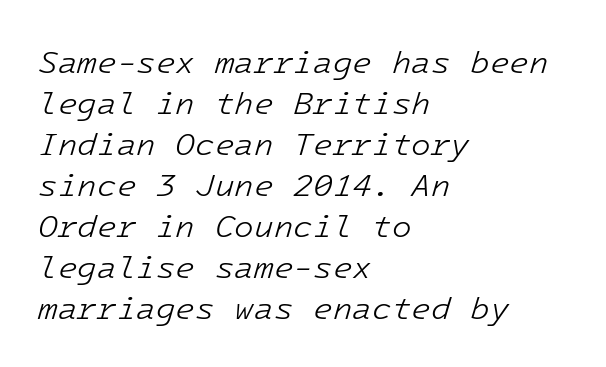
Caption: standard tracking, unaltered. On a weight scale, this lands at 450 or below. The leading is moderate, giving the passage an even texture. The area under the type is left untouched. The paragraph shown leans on its left margin.
